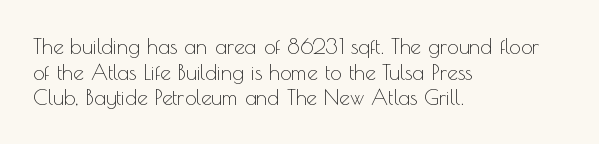
Q: Is the text bold? A: No.
Q: Is the text italic (slanted)? A: No, it is upright.
Q: Is the text underlined? A: No.
Q: How is the paragraph aligned? A: Left-aligned.
Q: Is the spacing between letters normal or unusually wide? A: Normal.
